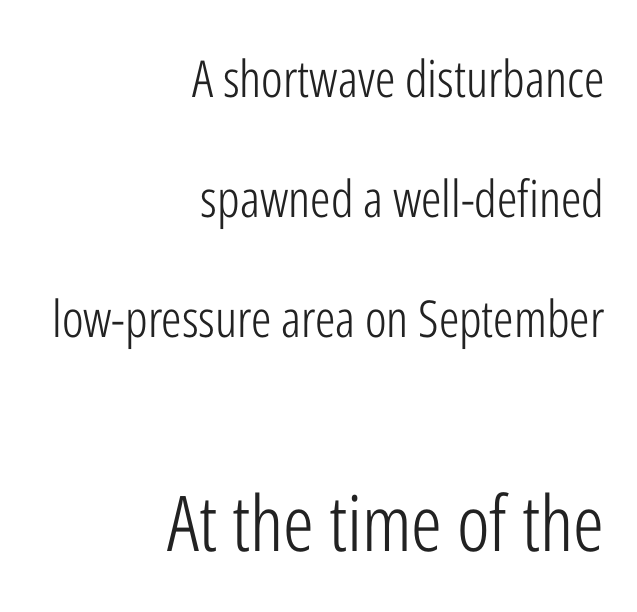
Quick note: not italic, upright. Tracking value appears to be zero — textbook default spacing. Nobody drew a line under any word here. Notice how the passage keeps a crisp vertical edge on the right only.
